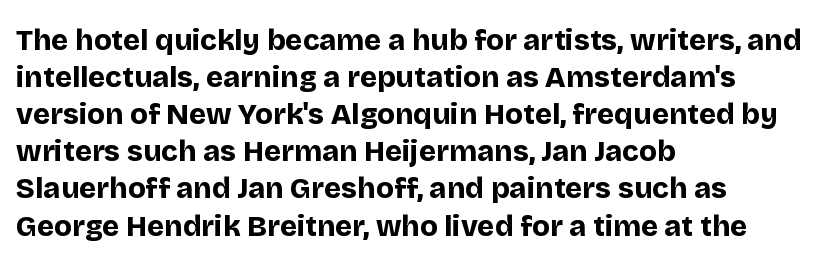
Alignment: flush left. The axis of the letterforms is exactly vertical. Bare-footed words on every line. No feet cap the strokes, marking this as sans-serif type. Look at the stroke-to-counter ratio: heavy, a bold.
